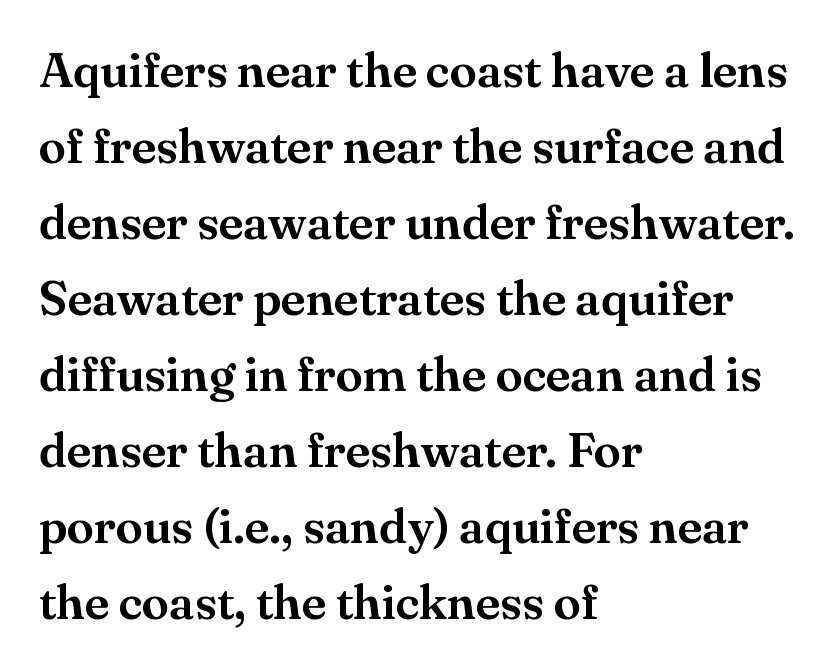
Q: Is the text italic (slanted)? A: No, it is upright.
Q: Is the typeface a serif or a sans-serif typeface? A: Serif.
Q: Is the text underlined? A: No.
Q: How is the paragraph aligned? A: Left-aligned.
Q: Is the spacing between letters normal or unusually wide? A: Normal.
Q: Is the spacing between lines tight, normal or loose? A: Normal.
Q: Width (condensed, normal, or wide)? A: Normal.
Q: Stroke contrast? A: Medium.
Q: x-height? A: Small.
Q: Monospaced? A: No.
